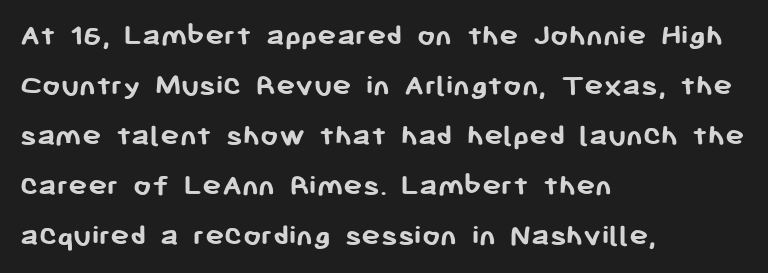
Q: Is the text bold? A: Yes.
Q: Is the text italic (slanted)? A: No, it is upright.
Q: Is the typeface a serif or a sans-serif typeface? A: Sans-serif.
Q: Is the text underlined? A: No.
Q: How is the paragraph aligned? A: Left-aligned.
Q: Is the spacing between letters normal or unusually wide? A: Normal.
Q: Is the spacing between lines tight, normal or loose? A: Normal.
Q: Width (condensed, normal, or wide)? A: Normal.
Q: Stroke contrast? A: Low.
Q: x-height? A: Medium.
Q: Monospaced? A: No.
